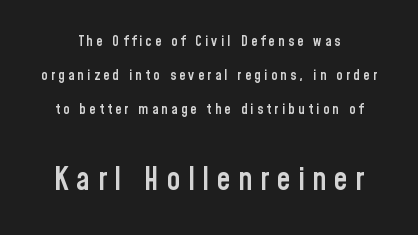
Q: Is the text bold? A: Semi-bold.
Q: Is the text italic (slanted)? A: No, it is upright.
Q: Is the typeface a serif or a sans-serif typeface? A: Sans-serif.
Q: Is the text underlined? A: No.
Q: Is the spacing between letters normal or unusually wide? A: Unusually wide.
Q: Is the spacing between lines tight, normal or loose? A: Loose.
Q: Which block of text is set in a larger size, the first (top) or the second (bottom)? A: The second (bottom) one.
Q: Width (condensed, normal, or wide)? A: Condensed.
Q: Stroke contrast? A: Low.
Q: x-height? A: Medium.
Q: Monospaced? A: No.
